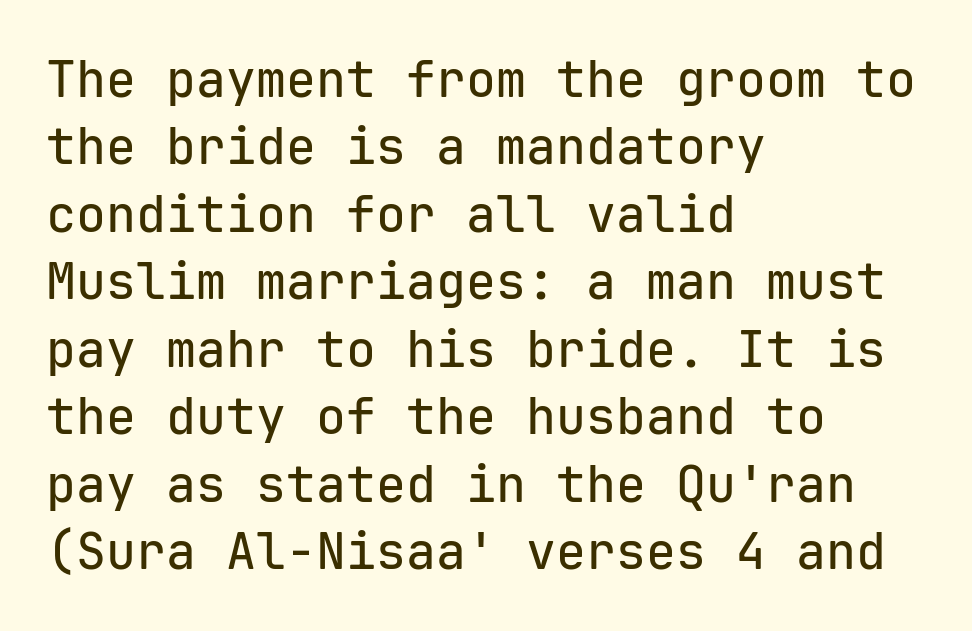
Q: Is the text italic (slanted)? A: No, it is upright.
Q: Is the typeface a serif or a sans-serif typeface? A: Sans-serif.
Q: Is the text underlined? A: No.
Q: How is the paragraph aligned? A: Left-aligned.
Q: Is the spacing between letters normal or unusually wide? A: Normal.
Q: Is the spacing between lines tight, normal or loose? A: Normal.
Q: Width (condensed, normal, or wide)? A: Normal.
Q: Stroke contrast? A: Low.
Q: x-height? A: Medium.
Q: Monospaced? A: Yes.
